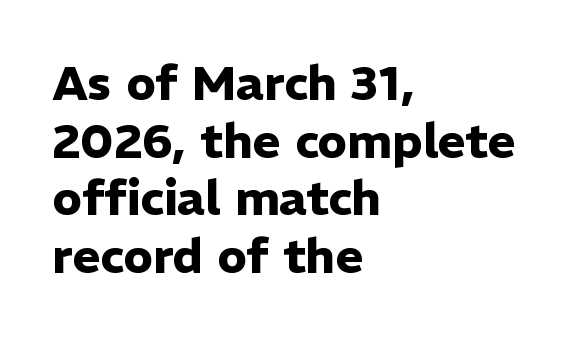
Typeset ragged right — the left edge is the straight one. Characters follow at the spacing the type designer built in. Quick note: underline off. The typesetting leans heavy: a genuine bold.
